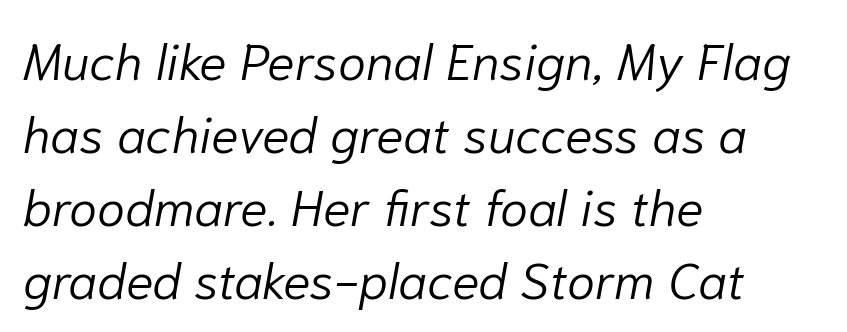
The image shows 51 px light type, italic (leaning right); set left-aligned, normal line spacing (1.43x), normal letter spacing, not underlined; low stroke contrast and a medium x-height.
